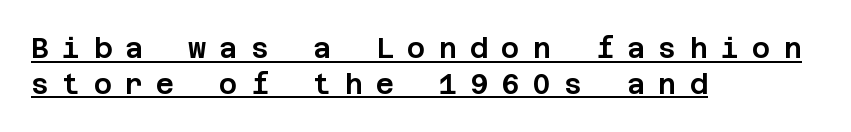
{"serif": "no", "italic": "no", "width": "normal", "stroke_contrast": "low", "x_height": "large", "underline": "yes", "align": "left", "line_spacing": "normal", "line_spacing_ratio": 1.27, "letter_spacing": "wide", "letter_spacing_em": 0.47, "glyph_px": 28}
